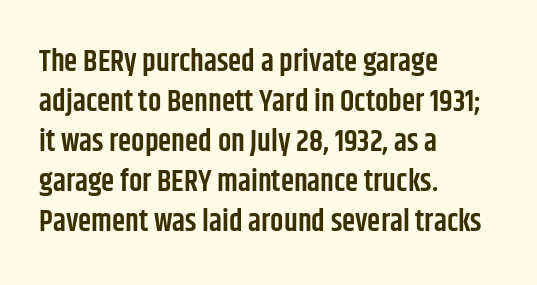
The face used here is rendered with its standard letterfit. Each line starts at the same left margin while the right side varies. The baseline area is clear. A typesetter would mark this as roman, not italic.
